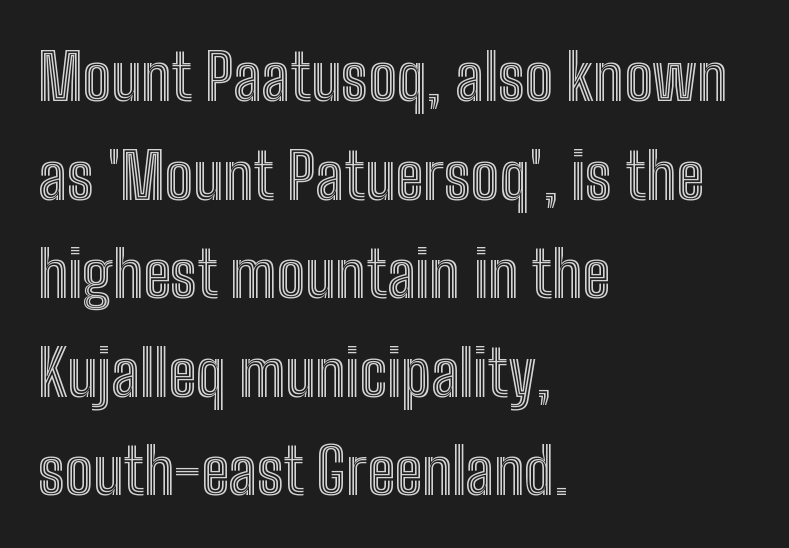
The image shows 64 px condensed type, upright; set left-aligned, normal line spacing (1.54x), normal letter spacing, not underlined; a medium x-height.
